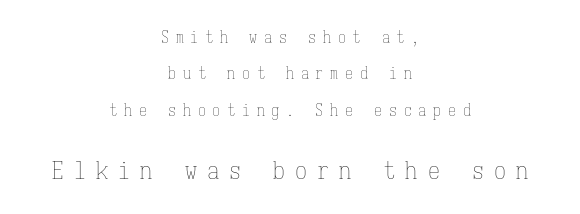
Q: Is the text bold? A: No.
Q: Is the text italic (slanted)? A: No, it is upright.
Q: Is the text underlined? A: No.
Q: How is the paragraph aligned? A: Centered.
Q: Is the spacing between letters normal or unusually wide? A: Unusually wide.
Q: Is the spacing between lines tight, normal or loose? A: Loose.
Q: Which block of text is set in a larger size, the first (top) or the second (bottom)? A: The second (bottom) one.
